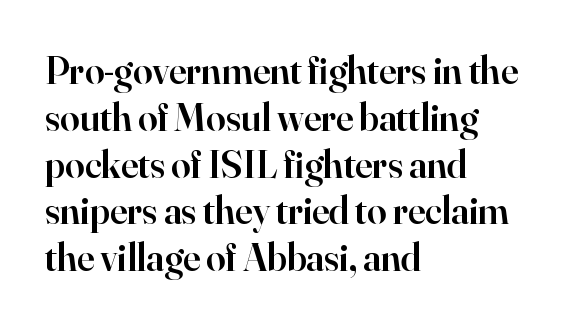
{"serif": "yes", "italic": "no", "bold": "semi", "weight": "semibold", "width": "normal", "stroke_contrast": "high", "x_height": "small", "monospaced": "no", "underline": "no", "align": "left", "line_spacing_ratio": 1.2, "letter_spacing": "normal", "letter_spacing_em": 0.0, "glyph_px": 39}
